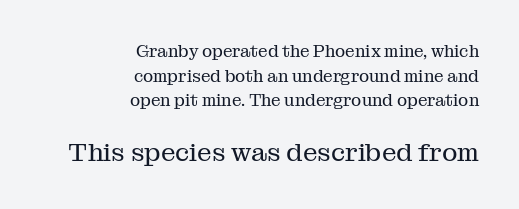
Q: Is the text bold? A: No.
Q: Is the text italic (slanted)? A: No, it is upright.
Q: Is the text underlined? A: No.
Q: How is the paragraph aligned? A: Right-aligned.
Q: Is the spacing between letters normal or unusually wide? A: Normal.
Q: Is the spacing between lines tight, normal or loose? A: Normal.
Q: Which block of text is set in a larger size, the first (top) or the second (bottom)? A: The second (bottom) one.
